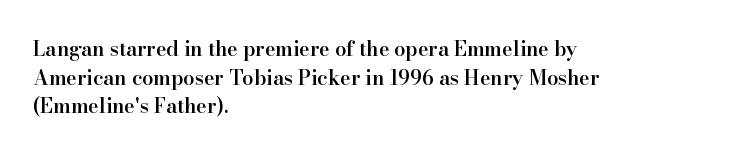
{"italic": "no", "bold": "semi", "underline": "no", "align": "left", "line_spacing": "normal", "line_spacing_ratio": 1.43, "letter_spacing": "normal", "letter_spacing_em": 0.0, "glyph_px": 20}
